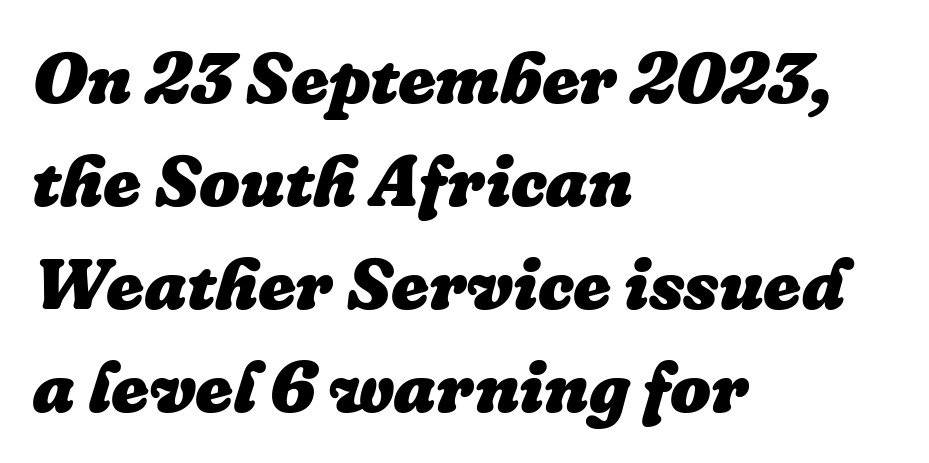
The image shows 72 px heavy type, italic (leaning right); set left-aligned, normal line spacing (1.43x), normal letter spacing, not underlined; low stroke contrast and a medium x-height.
